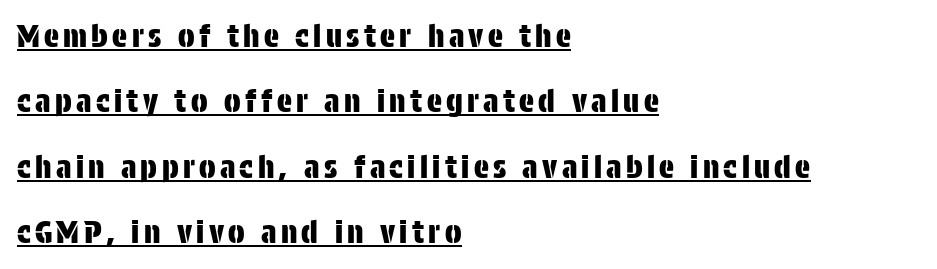
Q: Is the text italic (slanted)? A: No, it is upright.
Q: Is the typeface a serif or a sans-serif typeface? A: Sans-serif.
Q: Is the text underlined? A: Yes.
Q: How is the paragraph aligned? A: Left-aligned.
Q: Is the spacing between lines tight, normal or loose? A: Loose.
Q: Width (condensed, normal, or wide)? A: Condensed.
Q: Stroke contrast? A: Low.
Q: x-height? A: Large.
Q: Monospaced? A: No.
